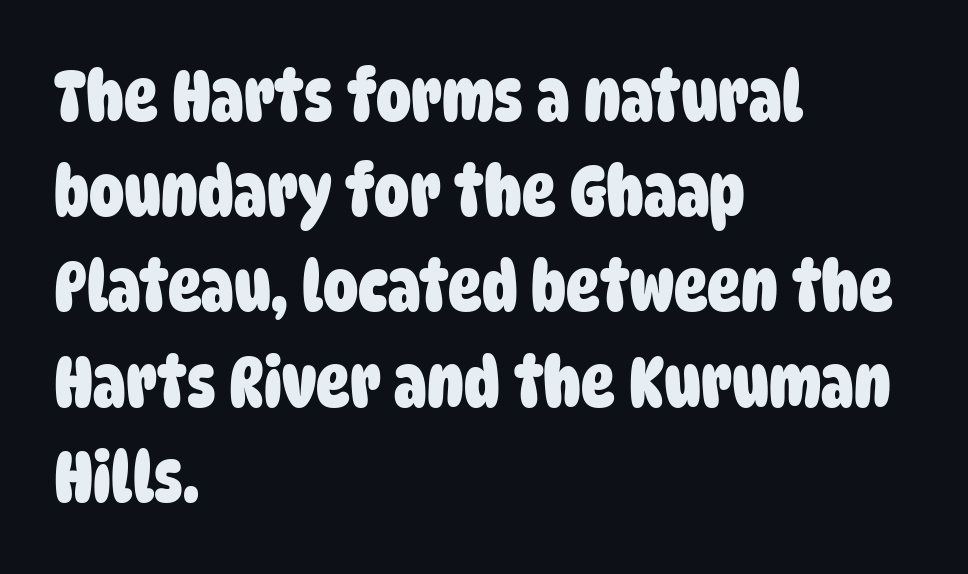
All the whitespace from short lines collects on the right. Quick note: interline space is typical. This sample has the flowing, uneven cadence of proportional lettering. Grotesque or geometric, the face here clearly has no serifs. Spacing between characters is what you'd get straight out of the box.
